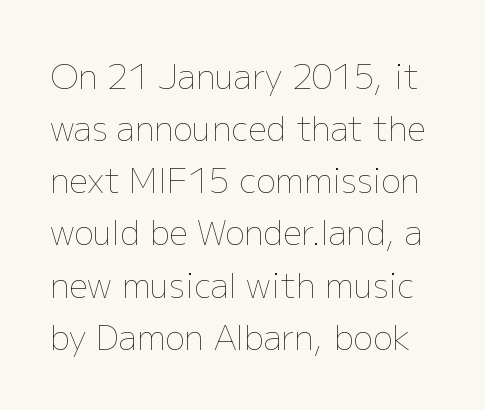
{"italic": "no", "bold": "no", "weight": "thin", "width": "normal", "stroke_contrast": "low", "x_height": "medium", "monospaced": "no", "underline": "no", "line_spacing": "normal", "line_spacing_ratio": 1.58, "letter_spacing": "normal", "letter_spacing_em": 0.0, "glyph_px": 33}
